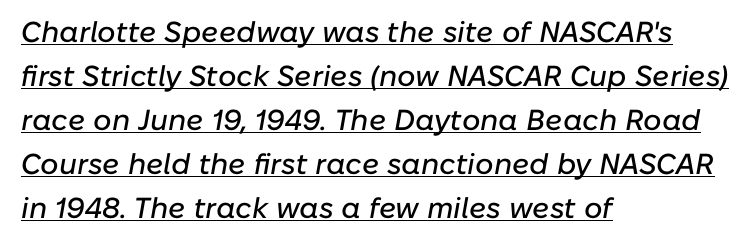
The image shows 29 px text type, italic (leaning right); set left-aligned, normal line spacing (1.52x), normal letter spacing, underlined; low stroke contrast and a medium x-height.
